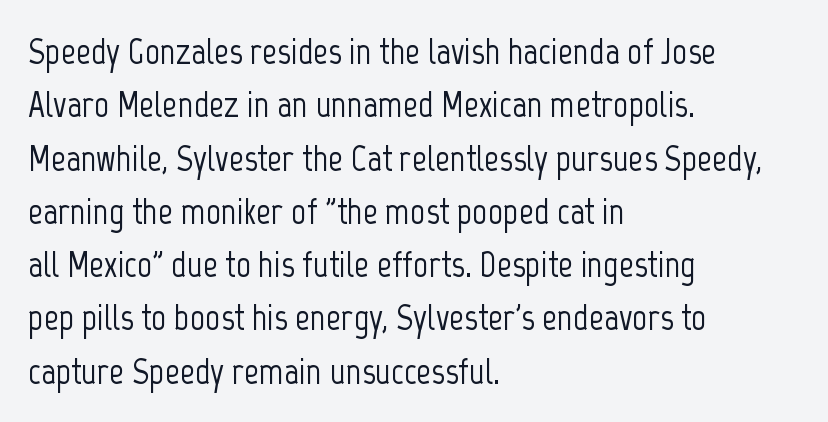
The image shows 37 px condensed sans-serif type, upright; set left-aligned, normal line spacing (1.44x), normal letter spacing, not underlined; low stroke contrast and a medium x-height.
